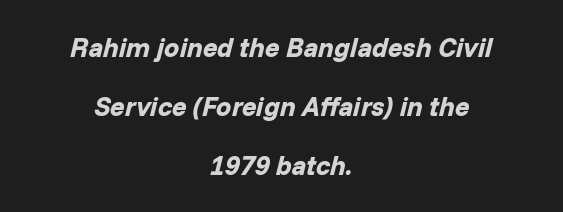
{"italic": "yes", "lean": "right", "slant_degrees": 14, "bold": "yes", "underline": "no", "align": "center", "line_spacing": "loose", "line_spacing_ratio": 2.18, "letter_spacing": "normal", "letter_spacing_em": 0.0, "glyph_px": 27}
